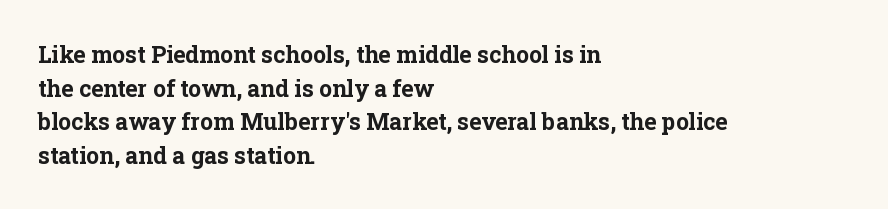
The image shows 23 px bold type, upright; set left-aligned, normal line spacing (1.46x), normal letter spacing, not underlined.
